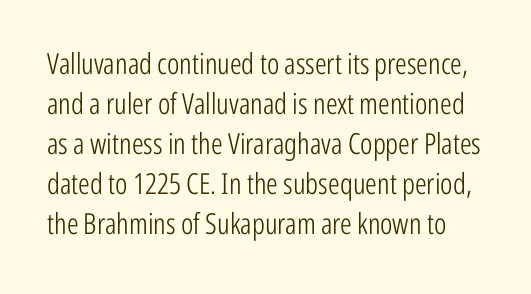
Q: Is the text bold? A: No.
Q: Is the text italic (slanted)? A: No, it is upright.
Q: Is the typeface a serif or a sans-serif typeface? A: Sans-serif.
Q: Is the text underlined? A: No.
Q: Is the spacing between letters normal or unusually wide? A: Normal.
Q: Is the spacing between lines tight, normal or loose? A: Normal.
Q: Width (condensed, normal, or wide)? A: Condensed.
Q: Stroke contrast? A: Low.
Q: x-height? A: Medium.
Q: Monospaced? A: No.
